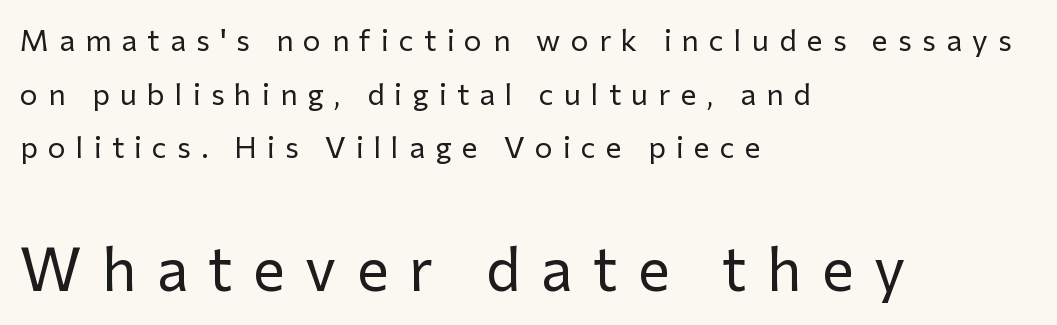
The image shows 60 px regular-weight sans-serif type, upright; set left-aligned, line spacing 1.79x, unusually wide letter spacing (+0.34 em), not underlined; the second (bottom) block is 2.0x larger; low stroke contrast and a medium x-height.
